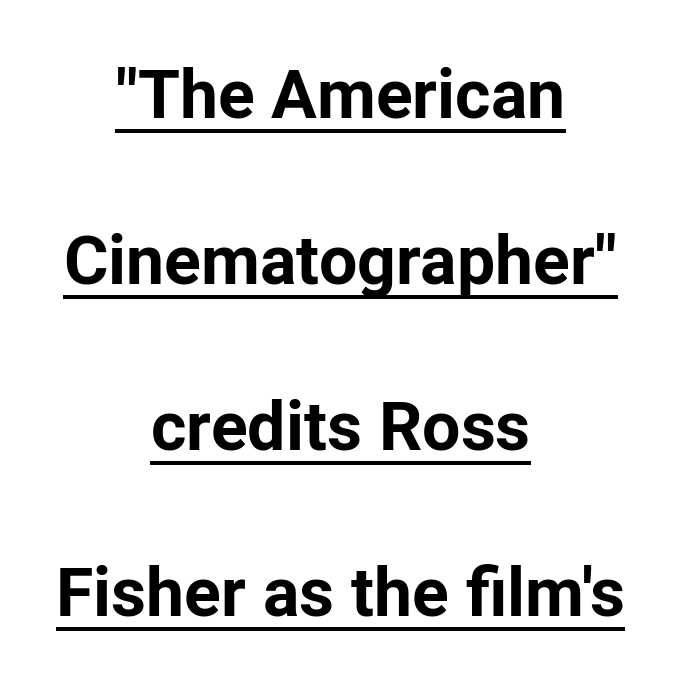
{"serif": "no", "italic": "no", "bold": "yes", "weight": "bold", "width": "normal", "stroke_contrast": "low", "x_height": "medium", "monospaced": "no", "underline": "yes", "align": "center", "line_spacing": "loose", "line_spacing_ratio": 2.44, "letter_spacing": "normal", "letter_spacing_em": 0.0, "glyph_px": 68}
